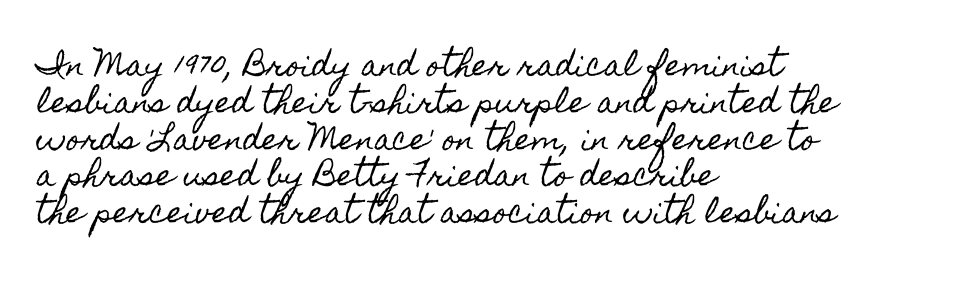
{"width": "condensed", "x_height": "small", "monospaced": "no", "underline": "no", "align": "left", "line_spacing": "normal", "line_spacing_ratio": 1.27, "letter_spacing": "normal", "letter_spacing_em": 0.0, "glyph_px": 29}
